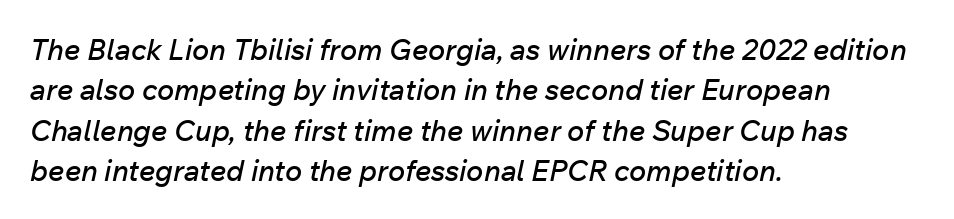
No extra tracking has been applied to these lines. The passage shown is typed in a proportional face where columns would drift. Any mark beneath the type? The region is blank. Slanted lettering throughout.
